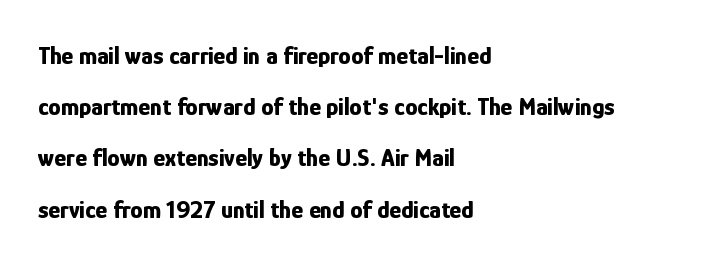
The image shows 25 px bold type, upright; set left-aligned, loose line spacing (2.05x), normal letter spacing, not underlined.
